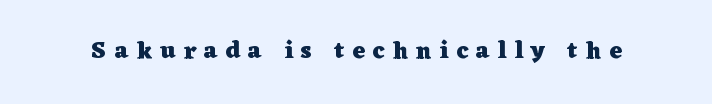
The image shows 24 px bold type, upright; set unusually wide letter spacing (+0.33 em), not underlined.
